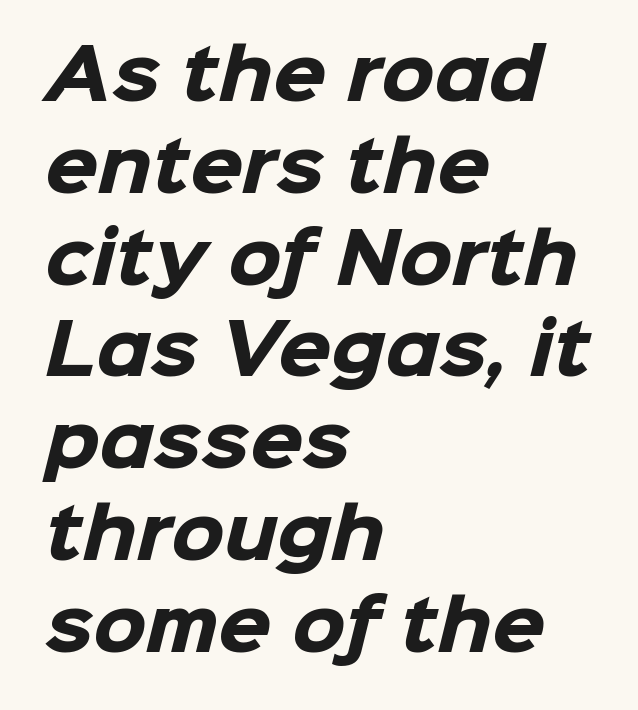
{"serif": "no", "bold": "yes", "weight": "heavy", "width": "normal", "stroke_contrast": "low", "x_height": "medium", "monospaced": "no", "underline": "no", "align": "left", "line_spacing": "normal", "line_spacing_ratio": 1.35, "letter_spacing": "normal", "letter_spacing_em": 0.0, "glyph_px": 68}
